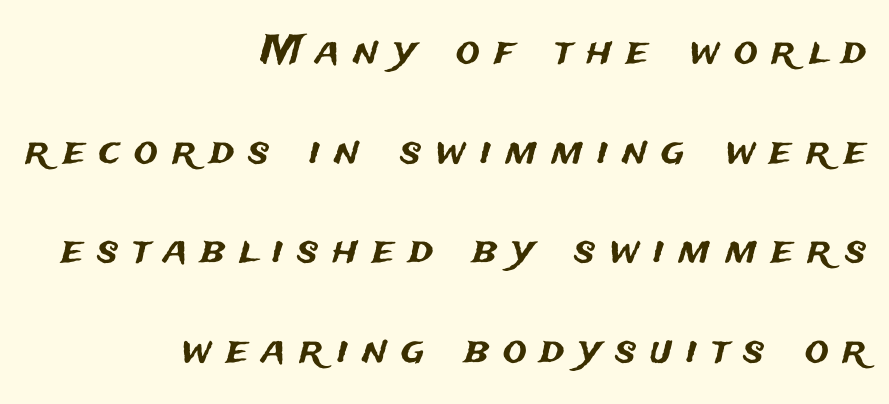
Unmarked baselines from the first word to the last. This block would shrink considerably if given ordinary leading; it's expanded now. The type is letterspaced generously, with wide tracking. The rendering uses natural spacing where letterforms have individual widths. These lines are composed in type without serifs.
